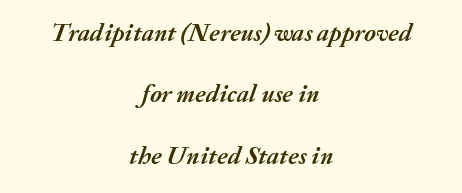
Q: Is the text bold? A: Yes.
Q: Is the text italic (slanted)? A: Yes, it leans right by about 20 degrees.
Q: Is the text underlined? A: No.
Q: How is the paragraph aligned? A: Centered.
Q: Is the spacing between letters normal or unusually wide? A: Normal.
Q: Is the spacing between lines tight, normal or loose? A: Loose.
